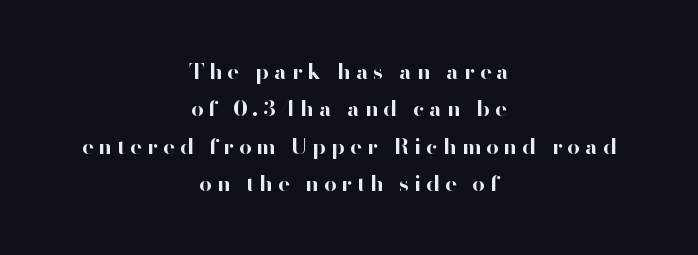
Q: Is the text bold? A: Yes.
Q: Is the text italic (slanted)? A: No, it is upright.
Q: Is the text underlined? A: No.
Q: How is the paragraph aligned? A: Centered.
Q: Is the spacing between letters normal or unusually wide? A: Unusually wide.
Q: Is the spacing between lines tight, normal or loose? A: Normal.
